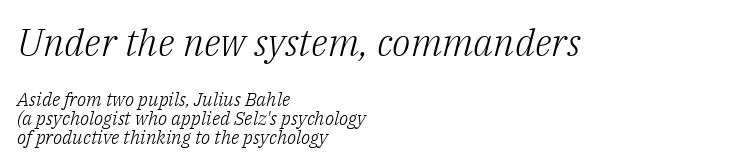
Q: Is the text bold? A: No.
Q: Is the text italic (slanted)? A: Yes, it leans right by about 14 degrees.
Q: Is the typeface a serif or a sans-serif typeface? A: Serif.
Q: Is the text underlined? A: No.
Q: How is the paragraph aligned? A: Left-aligned.
Q: Is the spacing between letters normal or unusually wide? A: Normal.
Q: Is the spacing between lines tight, normal or loose? A: Tight.
Q: Which block of text is set in a larger size, the first (top) or the second (bottom)? A: The first (top) one.
Q: Width (condensed, normal, or wide)? A: Normal.
Q: Stroke contrast? A: Low.
Q: x-height? A: Medium.
Q: Monospaced? A: No.
